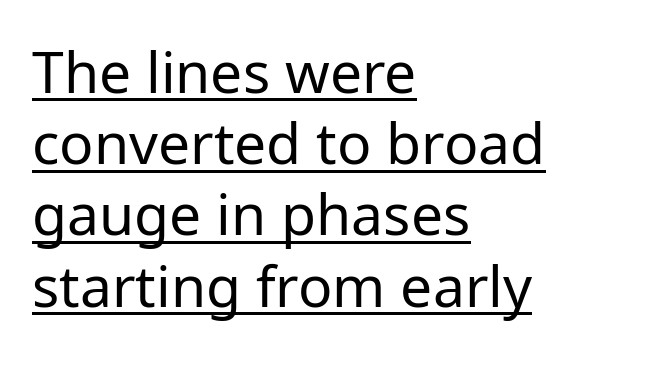
Looks like someone drew a line under every word here. The typeface has the unassuming heft of standard copy or less. Character widths vary here, with narrow letters taking less room than wide ones. Baseline-to-baseline distance is the conventional proportion of letter height.
